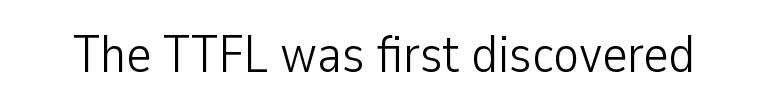
Q: Is the text bold? A: No.
Q: Is the text italic (slanted)? A: No, it is upright.
Q: Is the typeface a serif or a sans-serif typeface? A: Sans-serif.
Q: Is the text underlined? A: No.
Q: Is the spacing between letters normal or unusually wide? A: Normal.
Q: Width (condensed, normal, or wide)? A: Condensed.
Q: Stroke contrast? A: Low.
Q: x-height? A: Medium.
Q: Monospaced? A: No.
